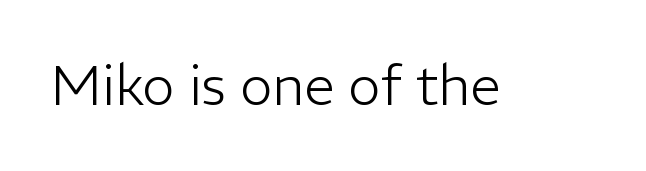
Think of a printed novel: that variable character pitch is what you see here. The typesetting does not lean heavy: it is not bold. A sans-serif font was chosen for this passage. Rendered with straight, roman letterforms. Caption: standard tracking, unaltered.
